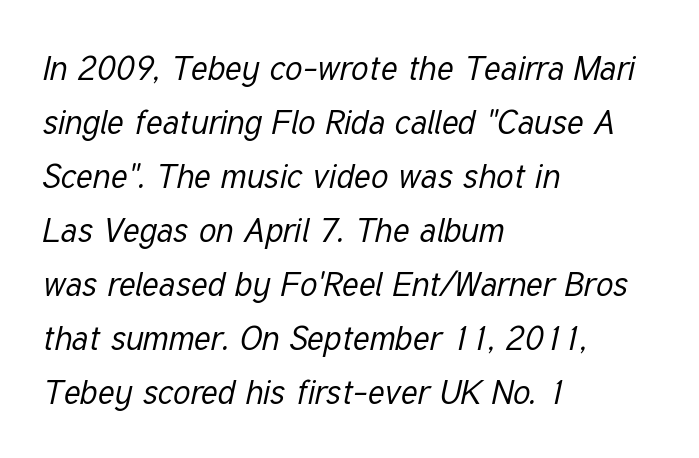
The image shows 34 px regular-weight, condensed type, italic (leaning right); set left-aligned, normal line spacing (1.59x), normal letter spacing, not underlined; low stroke contrast and a medium x-height.
